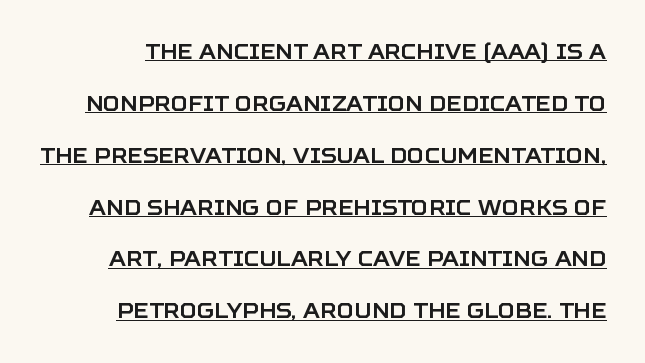
{"italic": "no", "underline": "yes", "line_spacing": "loose", "line_spacing_ratio": 2.47, "letter_spacing": "normal", "letter_spacing_em": 0.0, "glyph_px": 21}
